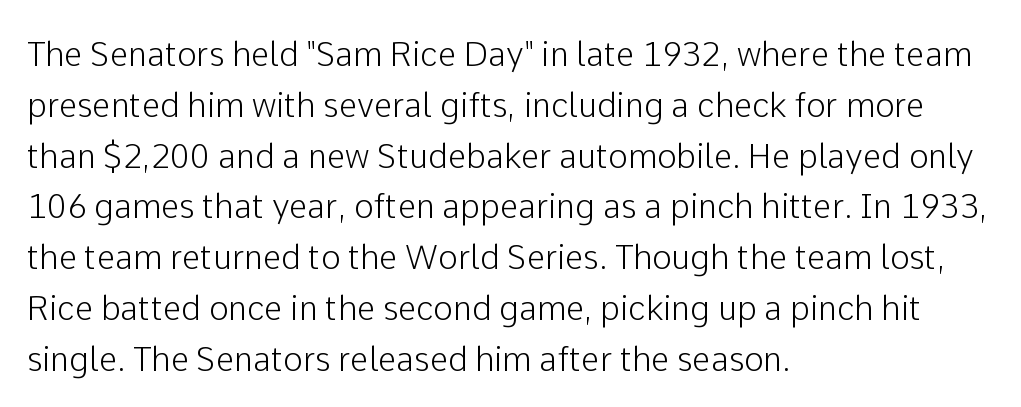
The image shows 33 px sans-serif type, upright; set left-aligned, normal line spacing (1.54x), normal letter spacing, not underlined; low stroke contrast and a medium x-height.
